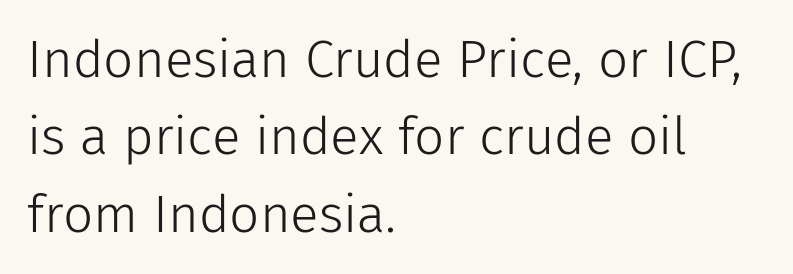
{"serif": "no", "italic": "no", "bold": "no", "weight": "light", "width": "normal", "stroke_contrast": "low", "x_height": "medium", "monospaced": "no", "underline": "no", "align": "left", "line_spacing": "normal", "line_spacing_ratio": 1.46, "letter_spacing": "normal", "letter_spacing_em": 0.0, "glyph_px": 53}
